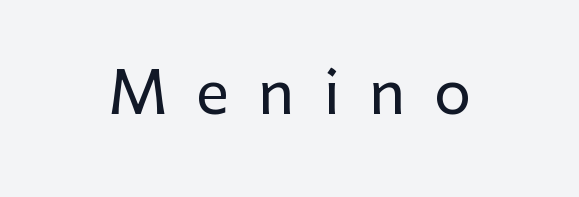
The image shows 59 px sans-serif type, upright; set unusually wide letter spacing (+0.49 em), not underlined; low stroke contrast and a medium x-height.
